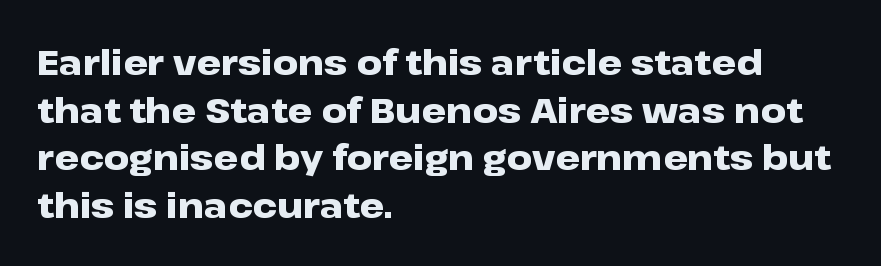
Each word holds together tightly as a unit, with standard inter-letter gaps. Leftover space on each line is placed entirely after the last word. The area under the type is left untouched. The passage shown is emphatically bold. Varying glyph widths throughout — classic text-font behaviour.
